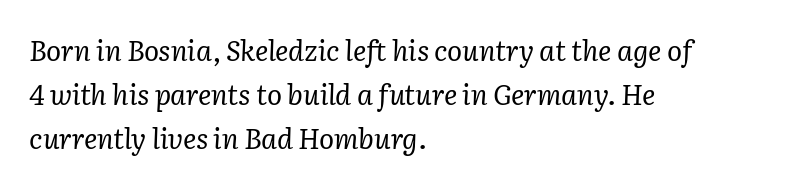
A typesetter would label this face a serif. Honestly, the letter spacing is just normal — you wouldn't notice it. Here the designer chose a conventional face with non-uniform glyph widths. The text block is weighted toward the left margin, trailing off unevenly rightward.
